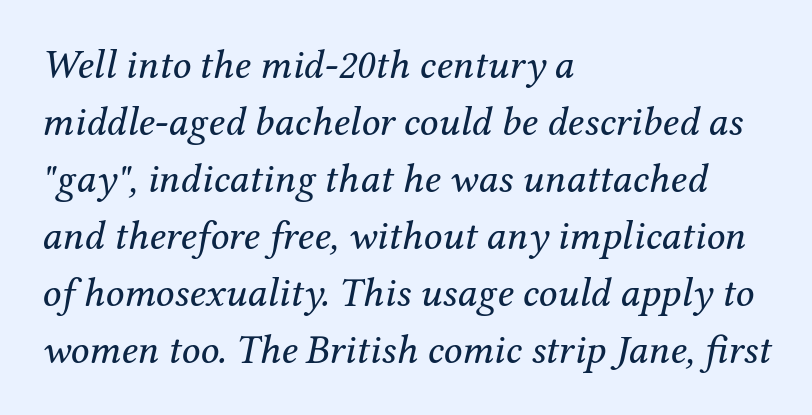
The image shows 41 px regular-weight serif type, italic (leaning right); set left-aligned, normal line spacing (1.39x), normal letter spacing, not underlined; medium stroke contrast and a medium x-height.
